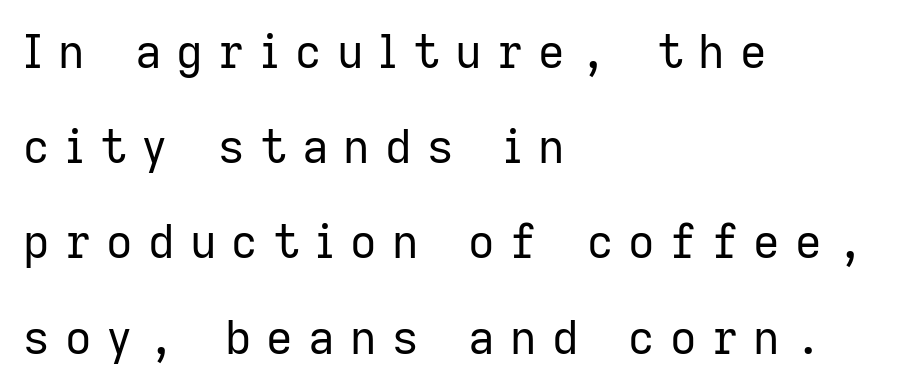
You can tell it's not italic because the verticals are truly vertical. Has an underline been added? It has not. Quick note: interline space is abundant. All the whitespace from short lines collects on the right.
